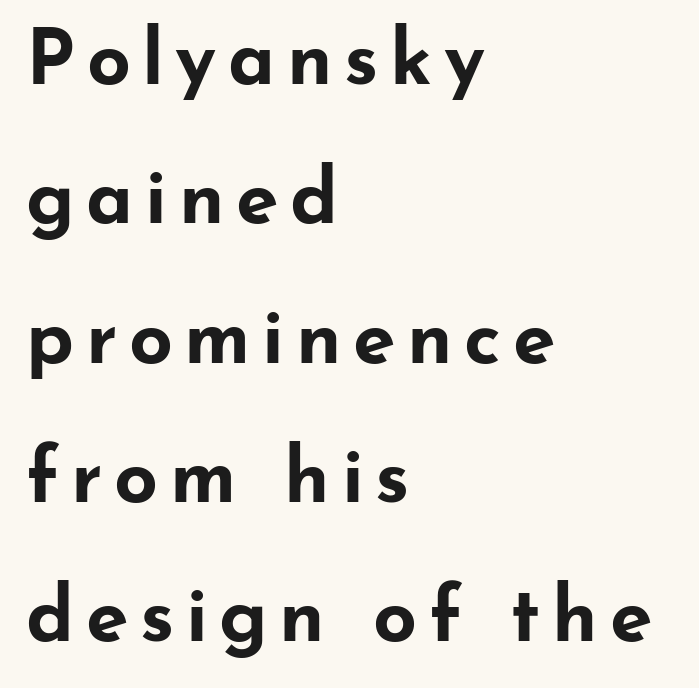
The letters advance in unequal steps, a hallmark of proportional type. This is roman type, the default non-slanted kind. The glyphs are unaccompanied by any horizontal stroke below them. These lines are set flush left with a ragged right edge. Weight check: bold — yes, fully.
